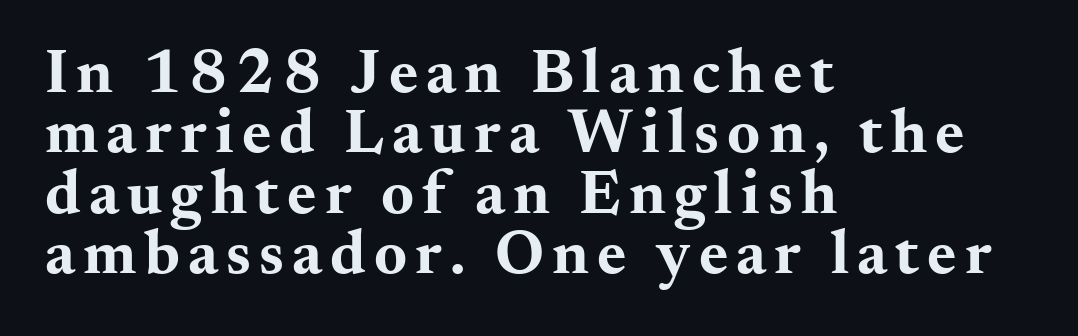
Q: Is the text bold? A: Yes.
Q: Is the text italic (slanted)? A: No, it is upright.
Q: Is the typeface a serif or a sans-serif typeface? A: Serif.
Q: Is the text underlined? A: No.
Q: How is the paragraph aligned? A: Left-aligned.
Q: Is the spacing between lines tight, normal or loose? A: Tight.
Q: Width (condensed, normal, or wide)? A: Wide.
Q: Stroke contrast? A: Medium.
Q: x-height? A: Small.
Q: Monospaced? A: No.
